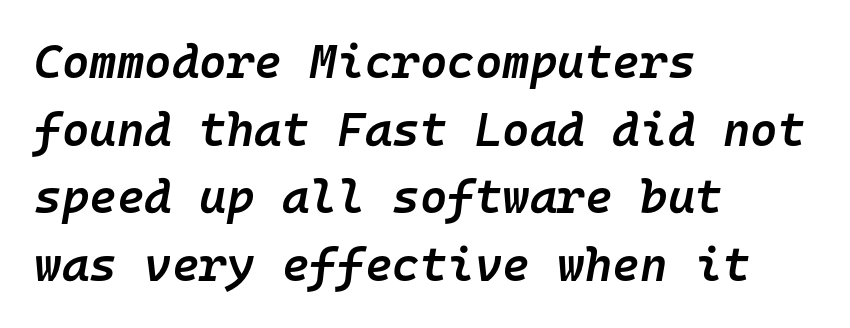
The image shows 47 px semibold type, italic (leaning right), monospaced; set left-aligned, normal line spacing (1.44x), normal letter spacing, not underlined; low stroke contrast and a medium x-height.
